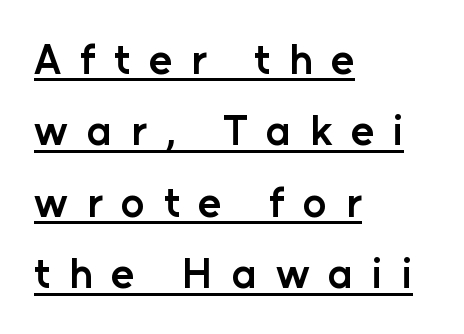
The image shows 42 px semibold sans-serif type, upright; set left-aligned, normal line spacing (1.7x), unusually wide letter spacing (+0.45 em), underlined; low stroke contrast and a medium x-height.
